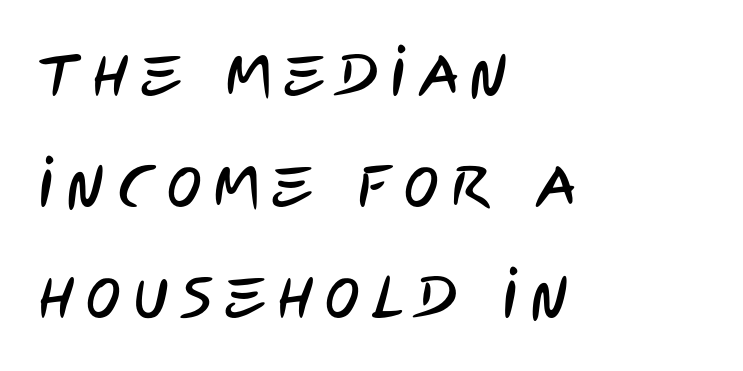
This rendering employs a face without finishing strokes, i.e., a sans-serif. The lines are quadded left. The gaps between neighbouring characters are conspicuously large. You could not count columns in this text — the font is proportionally spaced. Horizontal bands of white between lines are thick stripes.
